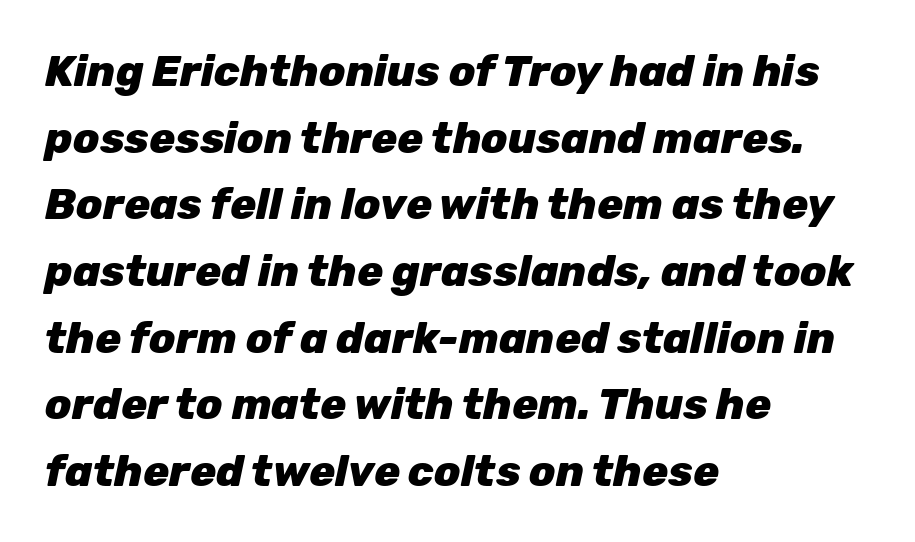
Vertical spacing — default. The letterforms sit shoulder to shoulder at normal distance. The passage shown is not underscored anywhere. These lines were composed using italics. You could not count columns in this text — the font is proportionally spaced. Horizontal alignment here is leftward, the default for most running prose.
